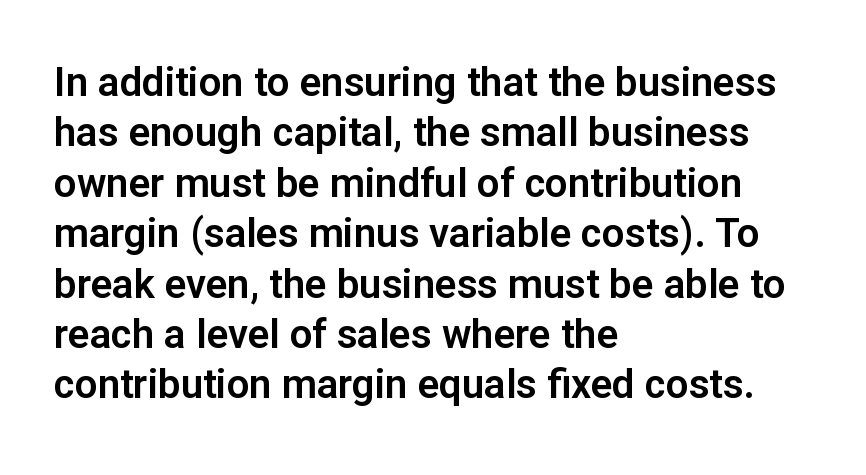
Q: Is the text italic (slanted)? A: No, it is upright.
Q: Is the typeface a serif or a sans-serif typeface? A: Sans-serif.
Q: Is the text underlined? A: No.
Q: How is the paragraph aligned? A: Left-aligned.
Q: Is the spacing between letters normal or unusually wide? A: Normal.
Q: Is the spacing between lines tight, normal or loose? A: Normal.
Q: Width (condensed, normal, or wide)? A: Normal.
Q: Stroke contrast? A: Low.
Q: x-height? A: Medium.
Q: Monospaced? A: No.
